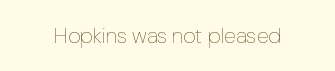
The space directly below the letters is spotless. Quick note: not italic, upright. The line texture is even and compact thanks to regular tracking. These glyphs show unthickened strokes, regular width or finer.
